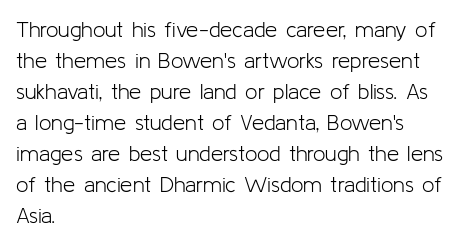
The image shows 22 px text type, upright; set left-aligned, normal line spacing (1.41x), normal letter spacing, not underlined.
